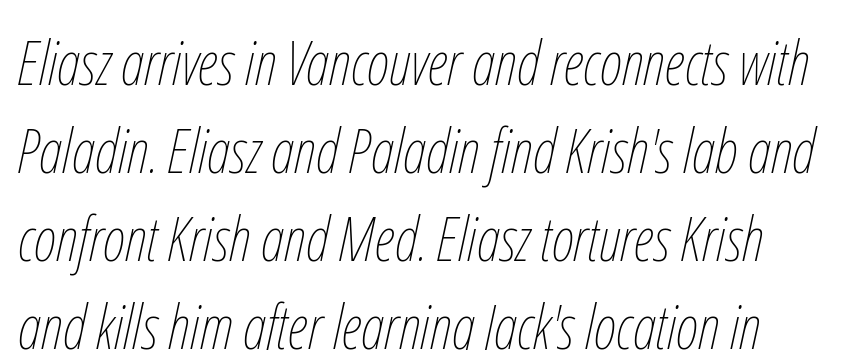
{"italic": "yes", "lean": "right", "slant_degrees": 12, "bold": "no", "weight": "thin", "width": "condensed", "stroke_contrast": "low", "x_height": "medium", "monospaced": "no", "underline": "no", "line_spacing": "normal", "line_spacing_ratio": 1.42, "letter_spacing": "normal", "letter_spacing_em": 0.0, "glyph_px": 62}
